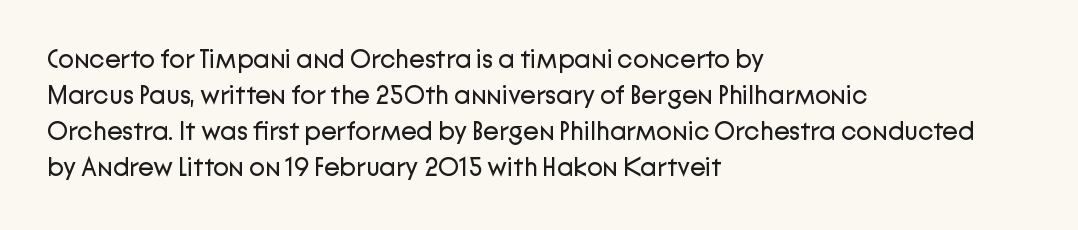
The image shows 26 px text type, upright; set left-aligned, normal line spacing (1.39x), normal letter spacing, not underlined.
